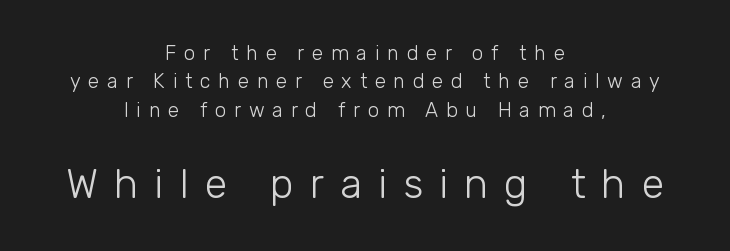
The image shows 41 px light sans-serif type, upright; set centered, normal line spacing (1.42x), unusually wide letter spacing (+0.39 em), not underlined; the second (bottom) block is 2.05x larger; low stroke contrast and a medium x-height.
